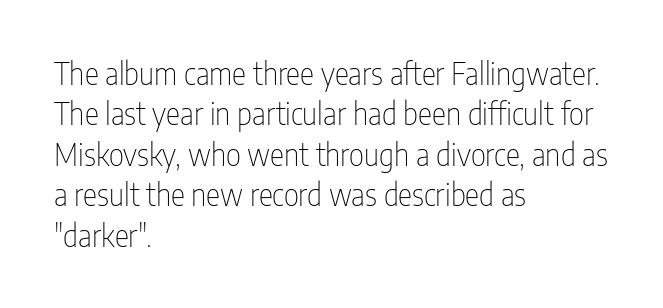
The area under the type is left untouched. Horizontally, the lines are justified to the leading edge only. Regular leading. Glyph-to-glyph distance matches everyday printed text. Italic? Not at all — the glyphs are vertical. Think of a printed novel: that variable character pitch is what you see here.
